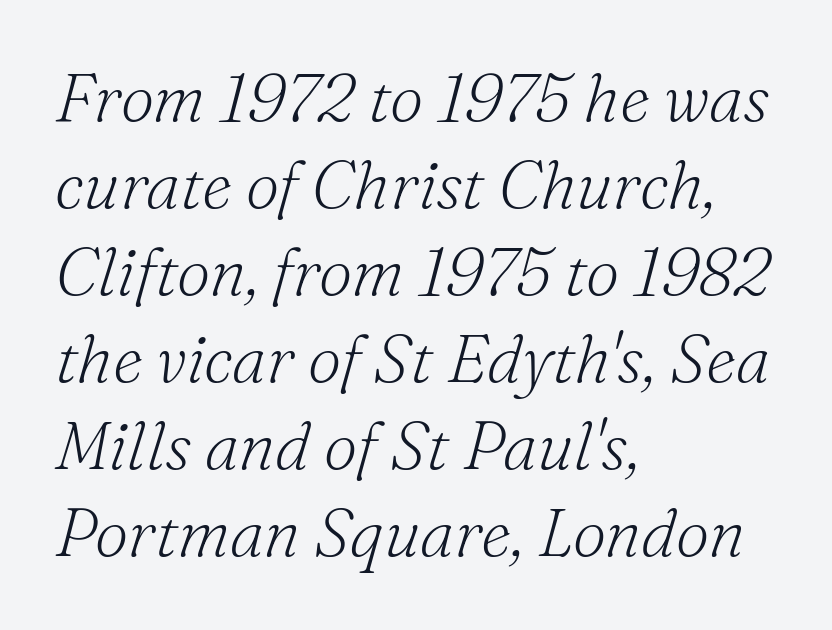
Weight: regular or lighter. Casual observation: everything's shoved over to the left. Reading down the column, the eye jumps a familiar distance to each next line. Emphasis-style slanted type is in use.
